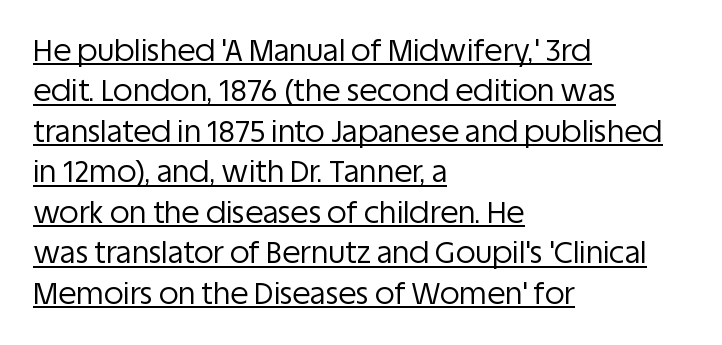
Quick note: not italic, upright. This sample has the flowing, uneven cadence of proportional lettering. Is this a heavy cut? Hardly; it is regular or lighter. How would I describe the line gaps? Plain and ordinary.
